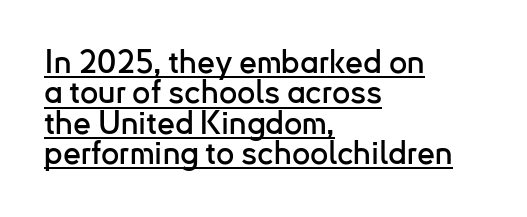
{"serif": "no", "italic": "no", "width": "normal", "stroke_contrast": "low", "x_height": "small", "monospaced": "no", "underline": "yes", "align": "left", "line_spacing": "tight", "line_spacing_ratio": 0.95, "letter_spacing": "normal", "letter_spacing_em": 0.0, "glyph_px": 32}
